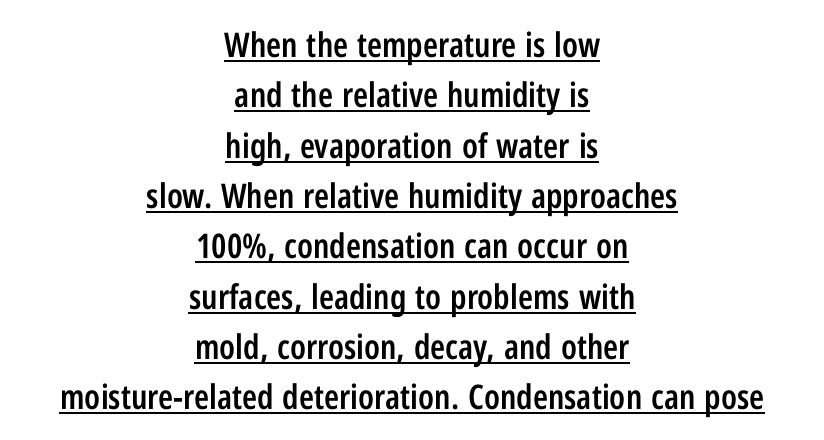
{"serif": "no", "italic": "no", "bold": "semi", "weight": "semibold", "width": "condensed", "stroke_contrast": "low", "x_height": "medium", "monospaced": "no", "underline": "yes", "align": "center", "line_spacing": "normal", "line_spacing_ratio": 1.48, "letter_spacing": "normal", "letter_spacing_em": 0.0, "glyph_px": 34}
